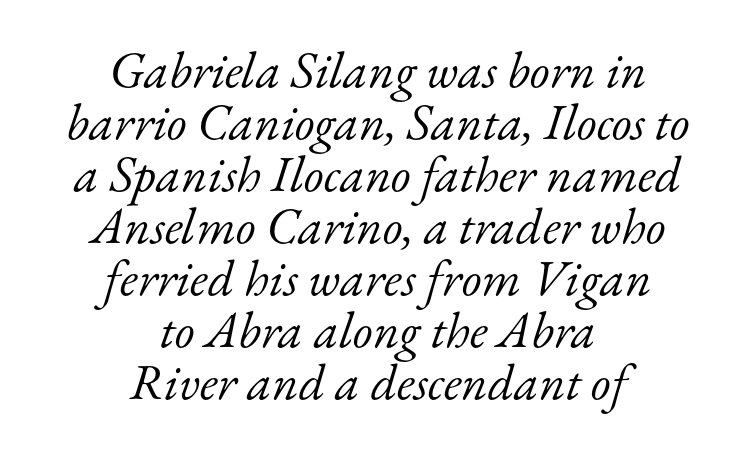
The glyphs look as if they've been sheared to an angle. Ink coverage per letter is moderate at most. No word sits above an underline. Tracking value appears to be zero — textbook default spacing. This sample trades vertical openness for compactness between lines. The passage shown is typeset with a serif family.
